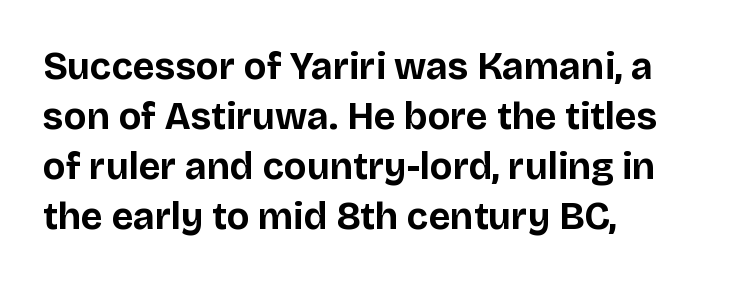
Its strokes are broad and dark, the hallmark of bold type. Every character sits straight up, as roman type does. Between one letter and the next there's only the usual sliver of space. You can tell from the bare stems that sans-serif type was used. The specimen omits any rule beneath the text block's lines. These lines are set flush left with a ragged right edge.
